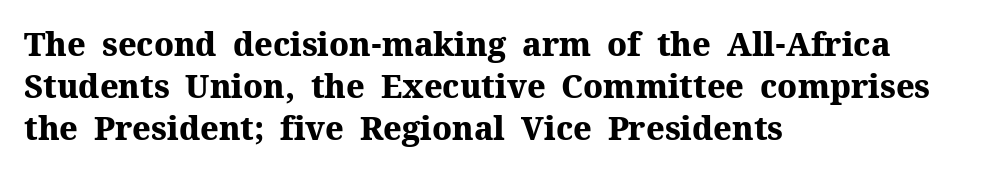
You can tell it's not italic because the verticals are truly vertical. Notice how the passage keeps a crisp vertical edge on the left only. These lines are rendered in a variable-pitch font. As a designer I'd log this as weight 700, bold. The gaps between neighbouring characters are ordinary and unremarkable. A clean baseline with only descenders dipping below it.
